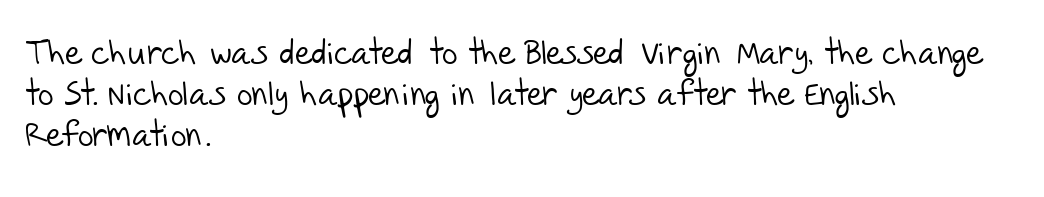
What stands out about the letter spacing? Nothing — it is the standard amount. These lines are set flush left with a ragged right edge. You can tell from the bare stems that sans-serif type was used. Is this a heavy cut? Hardly; it is regular or lighter. Type without underlining. The rendering uses natural spacing where letterforms have individual widths.
